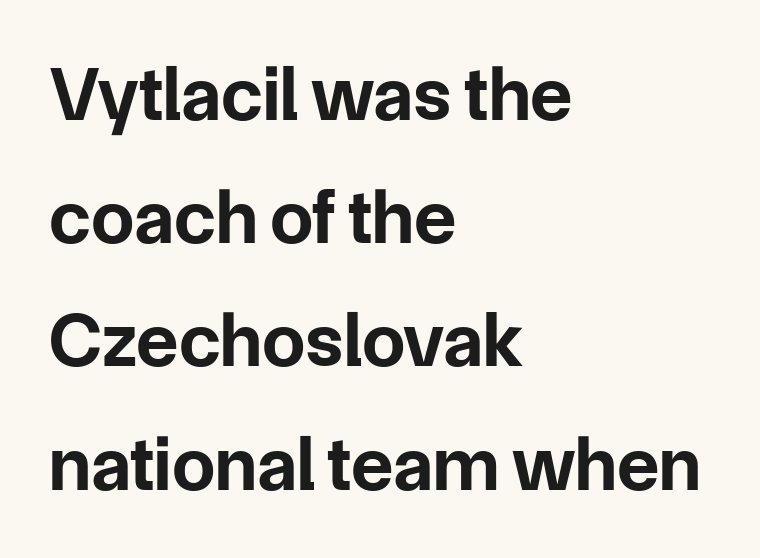
{"serif": "no", "italic": "no", "bold": "yes", "weight": "bold", "width": "normal", "stroke_contrast": "low", "x_height": "medium", "monospaced": "no", "underline": "no", "align": "left", "line_spacing": "normal", "line_spacing_ratio": 1.6, "letter_spacing": "normal", "letter_spacing_em": 0.0, "glyph_px": 77}
